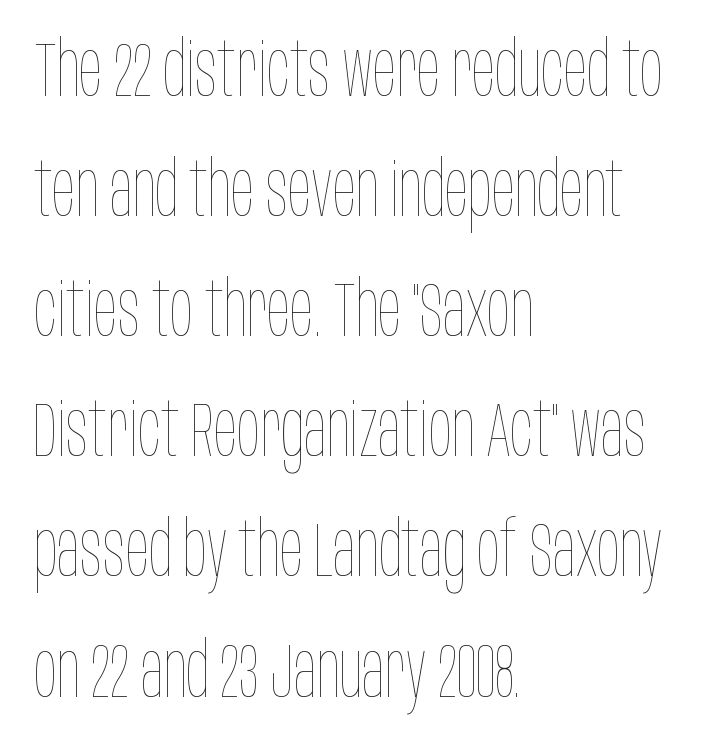
Q: Is the text bold? A: No.
Q: Is the text italic (slanted)? A: No, it is upright.
Q: Is the text underlined? A: No.
Q: How is the paragraph aligned? A: Left-aligned.
Q: Is the spacing between letters normal or unusually wide? A: Normal.
Q: Is the spacing between lines tight, normal or loose? A: Normal.
Q: Width (condensed, normal, or wide)? A: Condensed.
Q: Stroke contrast? A: Low.
Q: x-height? A: Large.
Q: Monospaced? A: No.
